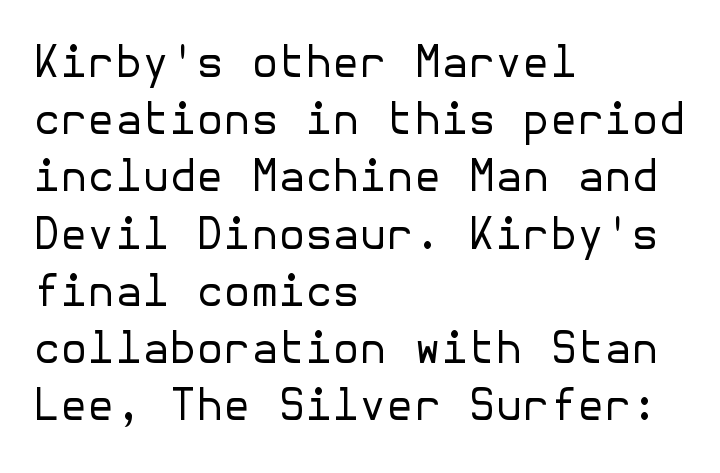
Has an underline been added? It has not. The lines sit at an ordinary, default distance from one another. The letters carry no serifs — their stems end cleanly without finishing strokes. Stroke thickness stays within the range of a standard reading face or lighter.
